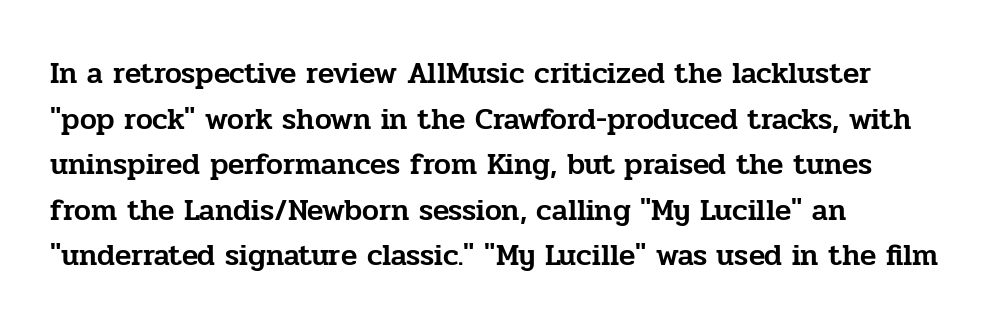
The image shows 30 px serif type, upright; set left-aligned, normal line spacing (1.52x), normal letter spacing, not underlined; low stroke contrast and a medium x-height.
